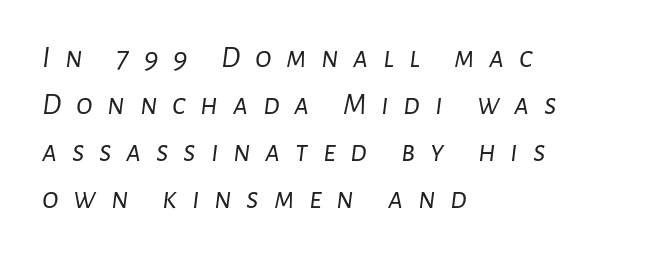
The image shows 31 px light type, italic (leaning right); set left-aligned, normal line spacing (1.52x), unusually wide letter spacing (+0.47 em), not underlined; low stroke contrast and a medium x-height.
